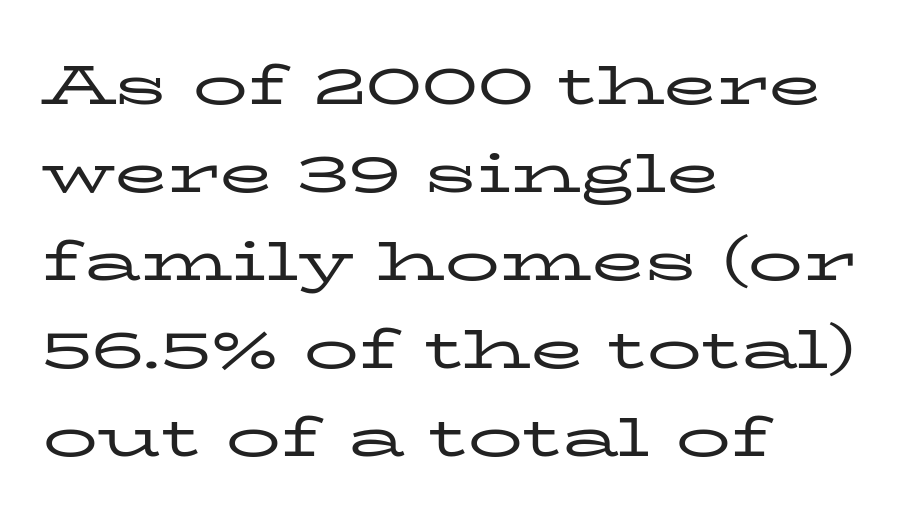
Q: Is the text bold? A: No.
Q: Is the text italic (slanted)? A: No, it is upright.
Q: Is the typeface a serif or a sans-serif typeface? A: Serif.
Q: Is the text underlined? A: No.
Q: How is the paragraph aligned? A: Left-aligned.
Q: Is the spacing between letters normal or unusually wide? A: Normal.
Q: Is the spacing between lines tight, normal or loose? A: Normal.
Q: Width (condensed, normal, or wide)? A: Wide.
Q: Stroke contrast? A: Low.
Q: x-height? A: Medium.
Q: Monospaced? A: No.
